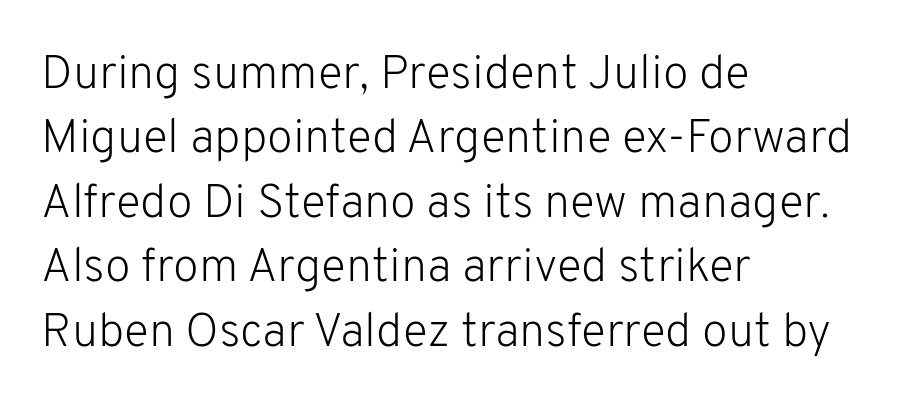
Leftover space on each line is placed entirely after the last word. The face used here is rendered with its standard letterfit. This sample keeps an unexceptional amount of space between lines. You could not count columns in this text — the font is proportionally spaced. Do the letters lean? They stand straight.
